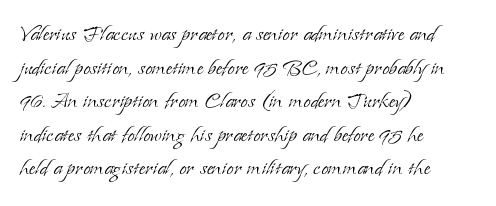
Interline gaps are of average width in this sample. Teacher's note: observe the even left margin — that is flush-left alignment. The cut favours lightness, reaching ordinary text weight at its darkest.
